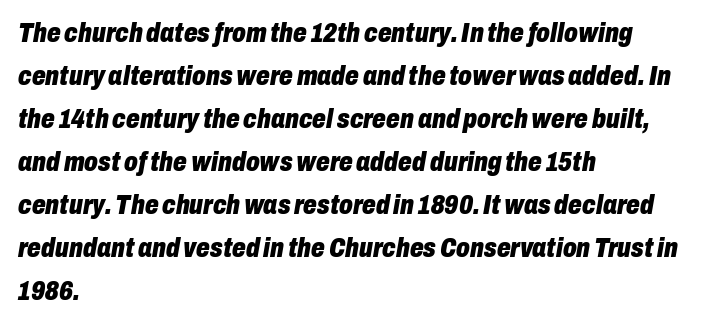
{"italic": "yes", "lean": "right", "slant_degrees": 10, "bold": "yes", "underline": "no", "align": "left", "line_spacing": "normal", "line_spacing_ratio": 1.59, "letter_spacing": "normal", "letter_spacing_em": 0.0, "glyph_px": 27}
